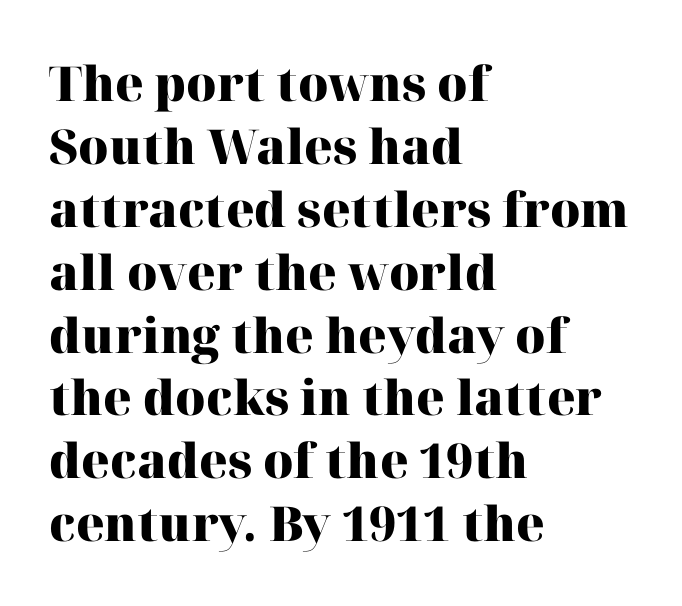
Q: Is the text bold? A: Yes.
Q: Is the text italic (slanted)? A: No, it is upright.
Q: Is the typeface a serif or a sans-serif typeface? A: Serif.
Q: Is the text underlined? A: No.
Q: How is the paragraph aligned? A: Left-aligned.
Q: Is the spacing between letters normal or unusually wide? A: Normal.
Q: Is the spacing between lines tight, normal or loose? A: Normal.
Q: Width (condensed, normal, or wide)? A: Normal.
Q: Stroke contrast? A: High.
Q: x-height? A: Medium.
Q: Monospaced? A: No.
